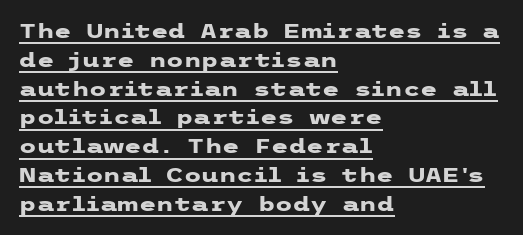
Q: Is the text bold? A: Yes.
Q: Is the text italic (slanted)? A: No, it is upright.
Q: Is the text underlined? A: Yes.
Q: How is the paragraph aligned? A: Left-aligned.
Q: Is the spacing between letters normal or unusually wide? A: Normal.
Q: Is the spacing between lines tight, normal or loose? A: Normal.
